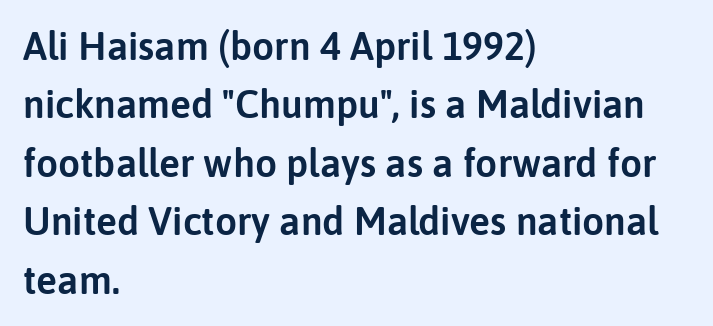
The image shows 39 px sans-serif type, upright; set left-aligned, normal line spacing (1.5x), normal letter spacing, not underlined; low stroke contrast and a medium x-height.
